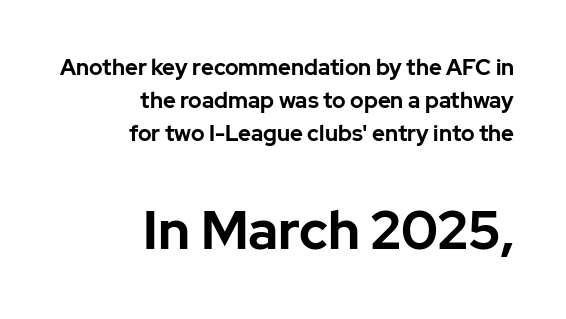
{"serif": "no", "italic": "no", "bold": "yes", "weight": "bold", "width": "normal", "stroke_contrast": "low", "x_height": "medium", "monospaced": "no", "underline": "no", "align": "right", "line_spacing": "normal", "line_spacing_ratio": 1.5, "letter_spacing": "normal", "letter_spacing_em": 0.0, "larger_block": "second", "size_ratio": 2.45, "glyph_px": 54}
